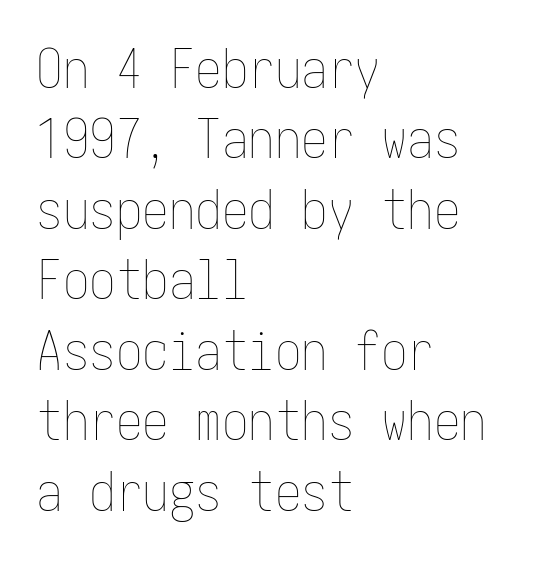
The image shows 53 px thin, condensed type, upright; set left-aligned, normal line spacing (1.33x), normal letter spacing, not underlined; low stroke contrast and a medium x-height.
